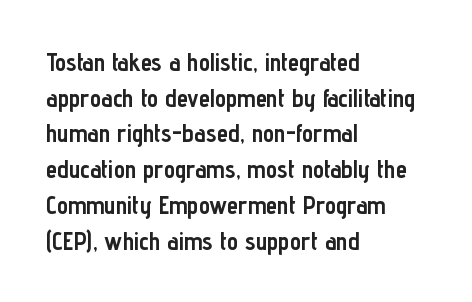
This rendering leaves character spacing at its baseline value. Any mark beneath the type? The region is blank. This is roman type, the default non-slanted kind. Pretty heavy lettering here — definitely bold. Notice how descenders clear the ascenders below comfortably — that's standard leading. All the whitespace from short lines collects on the right.
